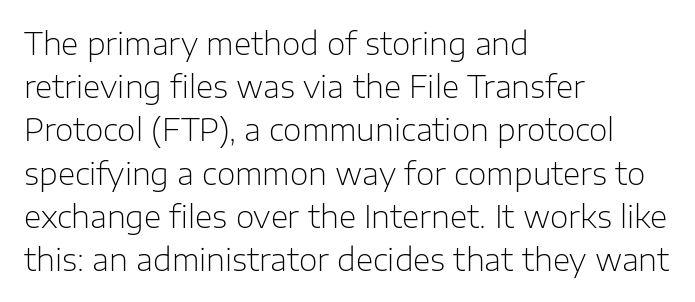
The space beneath each line is pristine and unruled. The lines in this sample share a left origin and differ only in where they stop. The letters stand upright; this is a roman face. Is there much room between lines? A standard amount, neither cramped nor airy. Observe the ordinary spacing: letters are neighbours, not strangers. These lines are composed in type without serifs.
